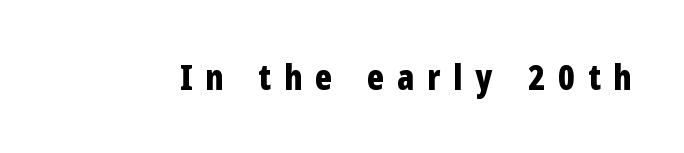
{"serif": "no", "italic": "no", "bold": "yes", "weight": "bold", "width": "condensed", "stroke_contrast": "low", "x_height": "medium", "monospaced": "no", "underline": "no", "letter_spacing": "wide", "letter_spacing_em": 0.37, "glyph_px": 35}
